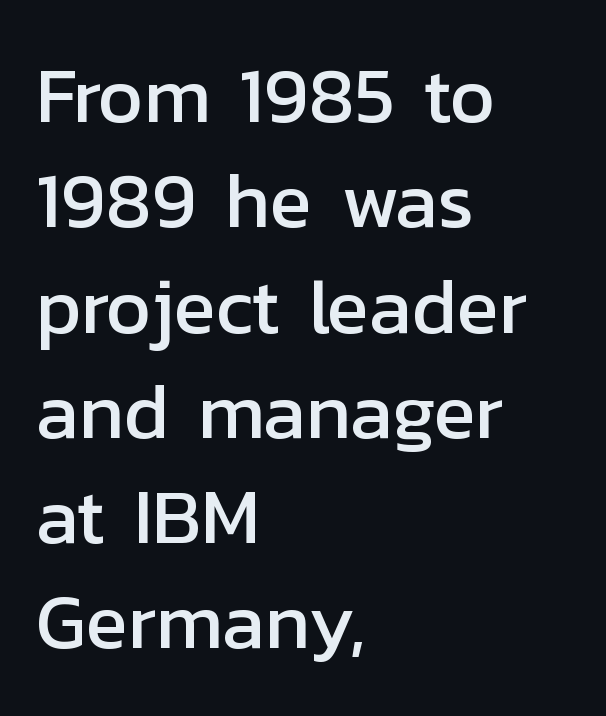
{"serif": "no", "italic": "no", "width": "normal", "stroke_contrast": "low", "x_height": "medium", "monospaced": "no", "underline": "no", "align": "left", "line_spacing": "normal", "line_spacing_ratio": 1.35, "letter_spacing": "normal", "letter_spacing_em": 0.0, "glyph_px": 78}
